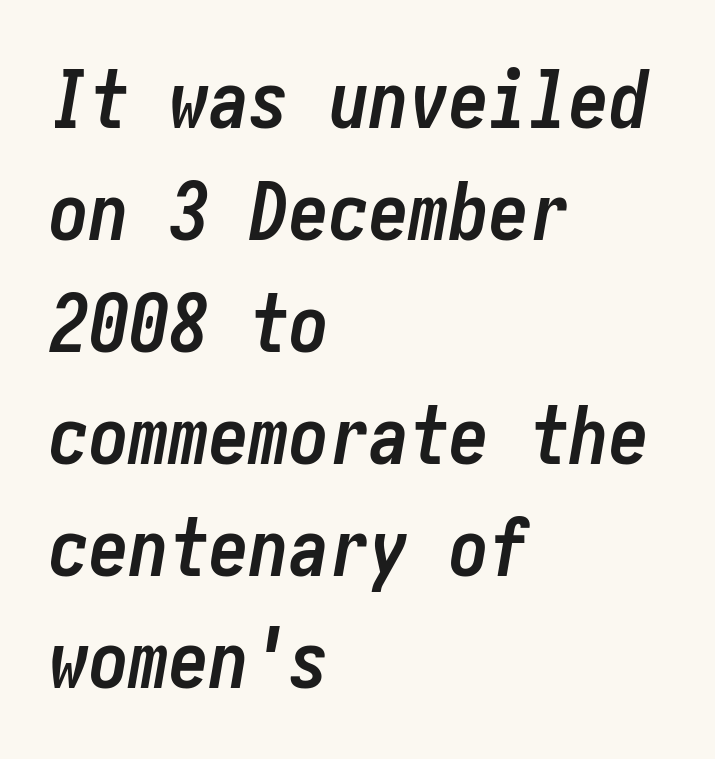
The line texture is even and compact thanks to regular tracking. Anything drawn beneath the words? Only blank space. Strong, thick strokes mark this as bold type. Baseline-to-baseline distance is the conventional proportion of letter height. Emphasis-style slanted type is in use.
